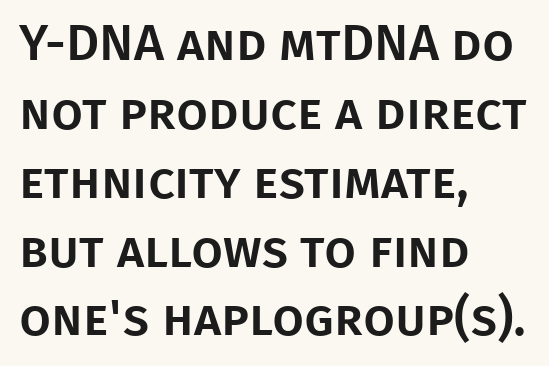
Q: Is the text italic (slanted)? A: No, it is upright.
Q: Is the typeface a serif or a sans-serif typeface? A: Sans-serif.
Q: Is the text underlined? A: No.
Q: How is the paragraph aligned? A: Left-aligned.
Q: Is the spacing between letters normal or unusually wide? A: Normal.
Q: Is the spacing between lines tight, normal or loose? A: Normal.
Q: Width (condensed, normal, or wide)? A: Normal.
Q: Stroke contrast? A: Low.
Q: x-height? A: Large.
Q: Monospaced? A: No.
